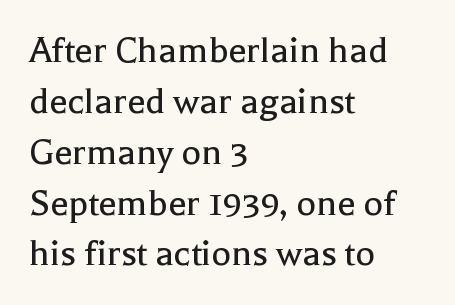
The image shows 41 px regular-weight serif type, upright; set left-aligned, line spacing 1.24x, normal letter spacing, not underlined; a medium x-height.
